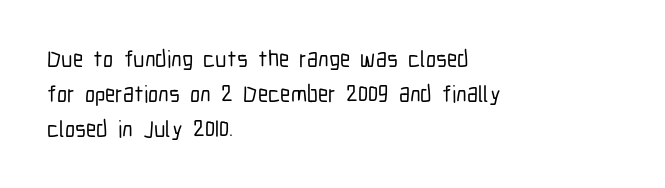
Q: Is the text italic (slanted)? A: No, it is upright.
Q: Is the text underlined? A: No.
Q: How is the paragraph aligned? A: Left-aligned.
Q: Is the spacing between letters normal or unusually wide? A: Normal.
Q: Is the spacing between lines tight, normal or loose? A: Normal.
